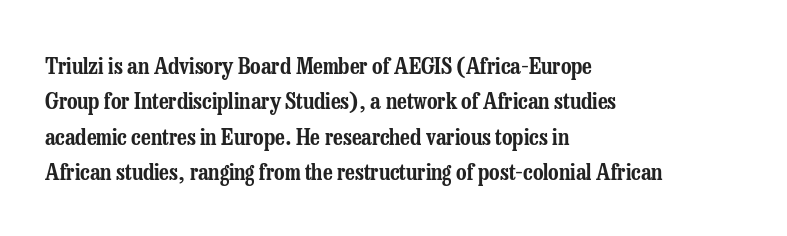
{"italic": "no", "underline": "no", "align": "left", "line_spacing": "normal", "line_spacing_ratio": 1.54, "letter_spacing": "normal", "letter_spacing_em": 0.0, "glyph_px": 23}
